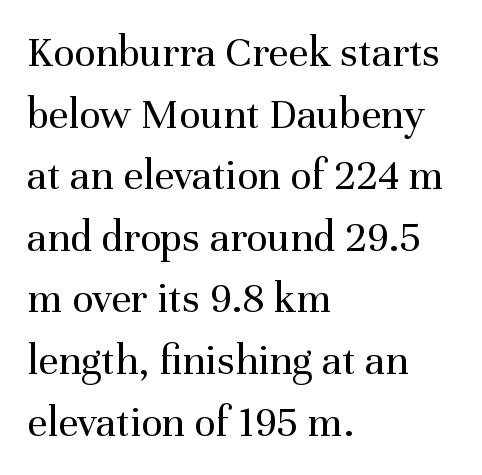
{"serif": "yes", "italic": "no", "bold": "no", "weight": "regular", "width": "normal", "stroke_contrast": "medium", "x_height": "medium", "monospaced": "no", "underline": "no", "align": "left", "line_spacing": "normal", "line_spacing_ratio": 1.4, "letter_spacing": "normal", "letter_spacing_em": 0.0, "glyph_px": 44}
